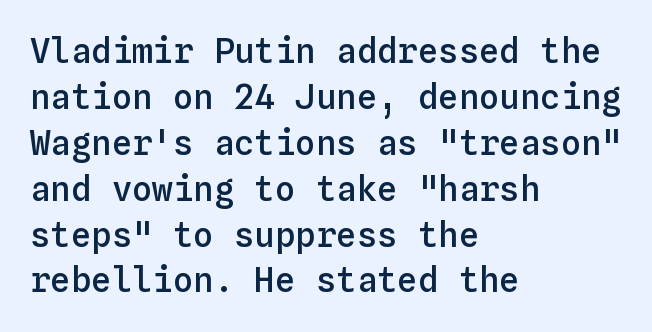
The image shows 34 px semibold type, upright, monospaced; set left-aligned, normal line spacing (1.35x), normal letter spacing, not underlined; low stroke contrast and a medium x-height.
